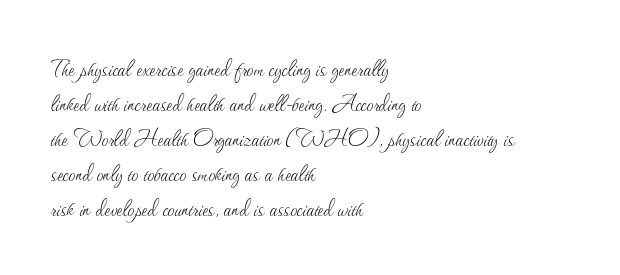
{"bold": "no", "underline": "no", "align": "left", "line_spacing": "normal", "line_spacing_ratio": 1.3, "letter_spacing": "normal", "letter_spacing_em": 0.0, "glyph_px": 27}
